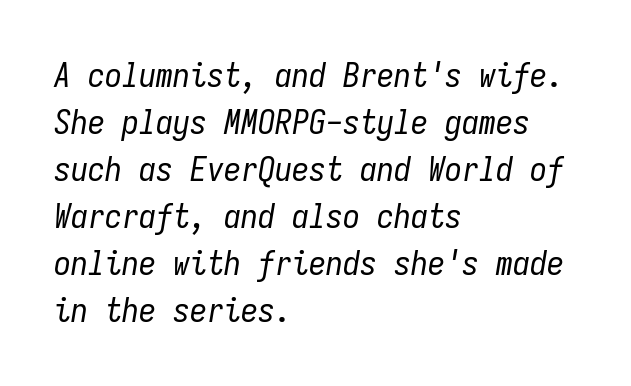
Q: Is the text bold? A: No.
Q: Is the text italic (slanted)? A: Yes, it leans right by about 9 degrees.
Q: Is the text underlined? A: No.
Q: How is the paragraph aligned? A: Left-aligned.
Q: Is the spacing between letters normal or unusually wide? A: Normal.
Q: Is the spacing between lines tight, normal or loose? A: Normal.
Q: Width (condensed, normal, or wide)? A: Condensed.
Q: Stroke contrast? A: Low.
Q: x-height? A: Medium.
Q: Monospaced? A: Yes.
